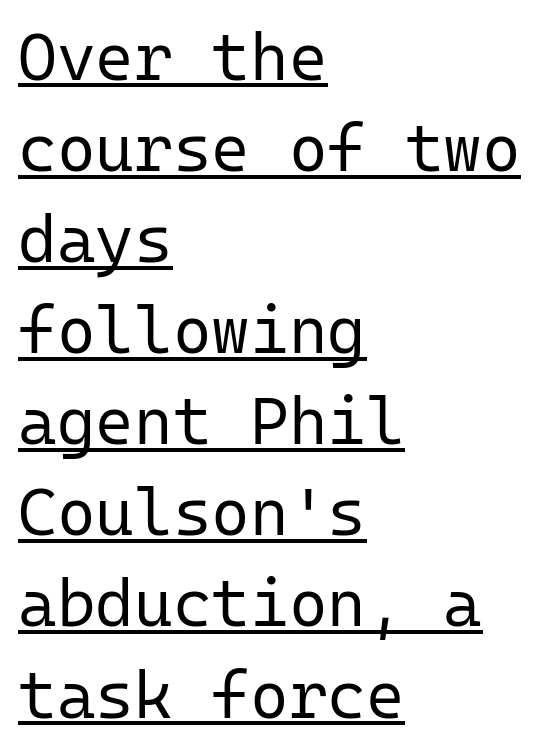
{"serif": "no", "italic": "no", "bold": "no", "weight": "regular", "width": "normal", "stroke_contrast": "low", "x_height": "medium", "monospaced": "yes", "underline": "yes", "align": "left", "line_spacing": "normal", "line_spacing_ratio": 1.38, "letter_spacing": "normal", "letter_spacing_em": 0.0, "glyph_px": 66}
